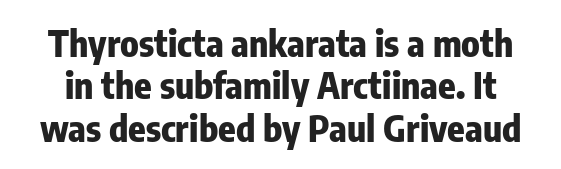
The image shows 36 px heavy, condensed sans-serif type, upright; set line spacing 1.18x, normal letter spacing, not underlined; low stroke contrast and a medium x-height.
